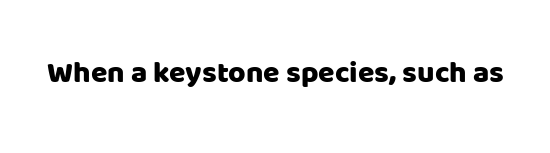
The image shows 30 px sans-serif type, upright; set normal letter spacing, not underlined; low stroke contrast and a large x-height.
